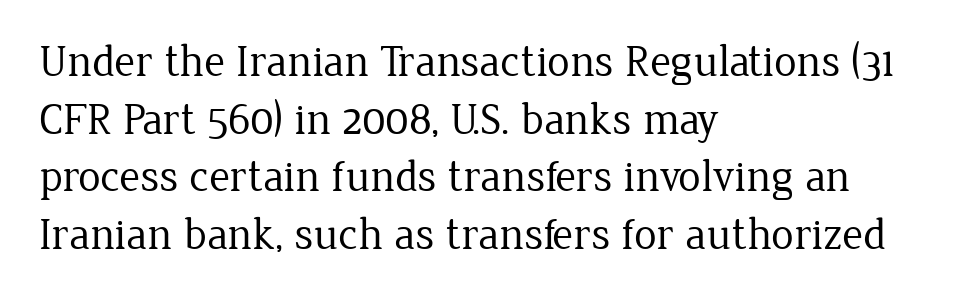
Glyph-to-glyph distance matches everyday printed text. Is this a fixed-width face? No — the glyphs have proportional, varying widths. Successive baselines arrive at the customary interval. The paragraph has a hard left edge and a soft right edge.
